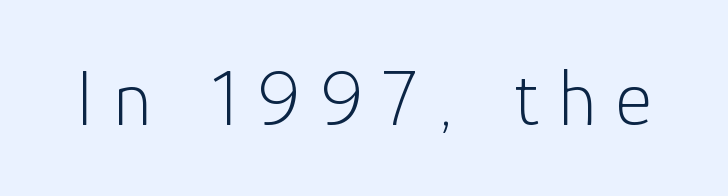
Glance below the letters and you will spot only blank space. Every stem runs plumb, perpendicular to the baseline. Loose tracking; the words dissolve into strings of separated letters. Note the varied advance widths — an 'i' is clearly narrower than an 'm'. These lines are composed in type without serifs. No chunkiness to these letters — they're not bold.
